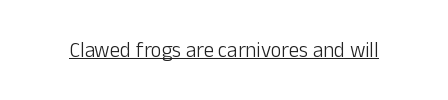
Italic: no, the glyphs are upright roman. You can see a thin bar hugging the bottom of the glyphs. Nothing heavy about these letters — not bold at all. Look at the tracking — it's just the regular setting, nothing added.
